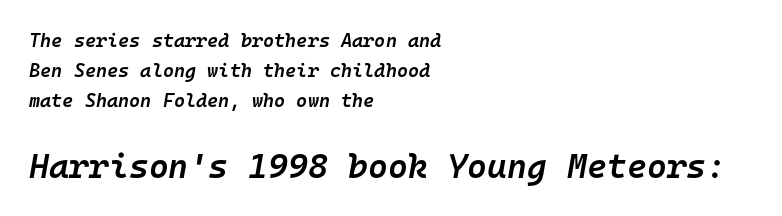
Does the bottom block carry the larger type? Yes, it does. Observe the ordinary spacing: letters are neighbours, not strangers. Rows of type keep a routine distance in the vertical direction. A bit beefed up — I'd call it semibold rather than bold.
